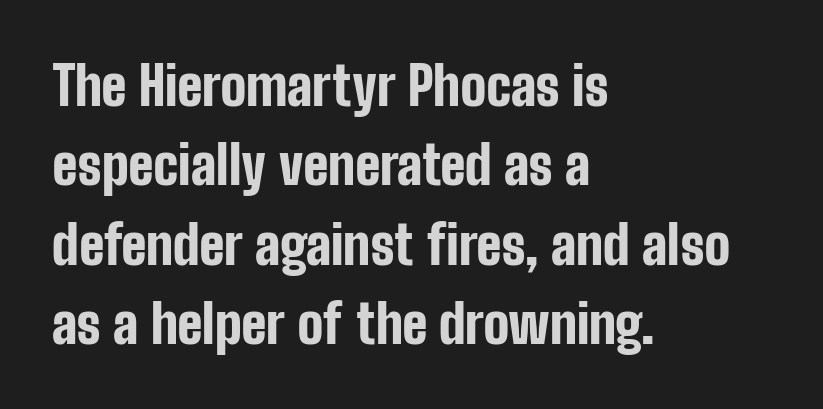
{"serif": "no", "italic": "no", "bold": "yes", "weight": "bold", "width": "condensed", "stroke_contrast": "low", "x_height": "medium", "monospaced": "no", "underline": "no", "align": "left", "line_spacing": "normal", "line_spacing_ratio": 1.47, "letter_spacing": "normal", "letter_spacing_em": 0.0, "glyph_px": 54}
